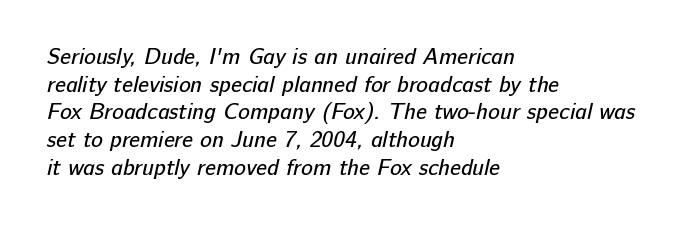
The paragraph has a hard left edge and a soft right edge. The face used here is rendered with its standard letterfit. Heaviness? Minimal to ordinary, like unemphasized prose. The foot of each line stays bare and open.
